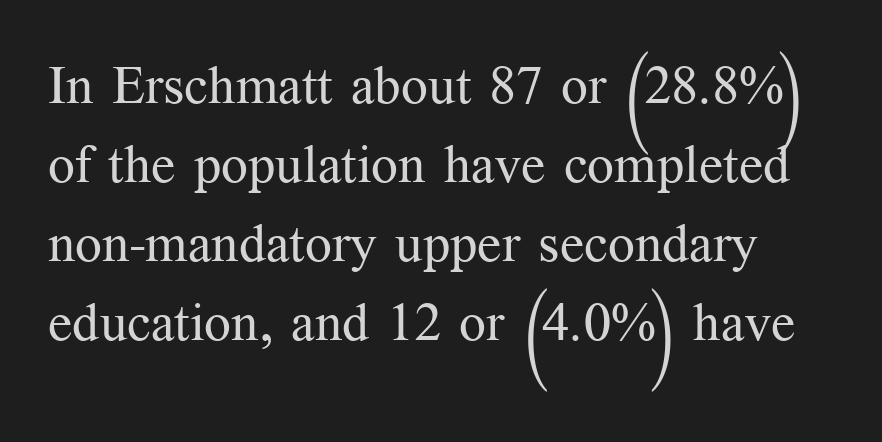
{"serif": "yes", "italic": "no", "bold": "no", "weight": "regular", "width": "normal", "stroke_contrast": "medium", "x_height": "medium", "monospaced": "no", "underline": "no", "line_spacing": "normal", "line_spacing_ratio": 1.49, "letter_spacing": "normal", "letter_spacing_em": 0.0, "glyph_px": 53}
